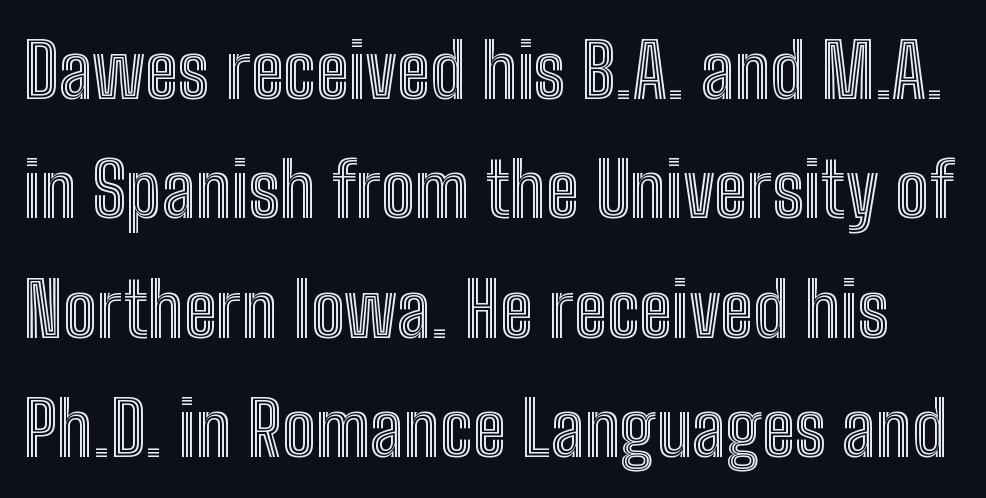
{"italic": "no", "width": "condensed", "x_height": "medium", "monospaced": "no", "underline": "no", "line_spacing": "normal", "line_spacing_ratio": 1.57, "letter_spacing": "normal", "letter_spacing_em": 0.0, "glyph_px": 76}
